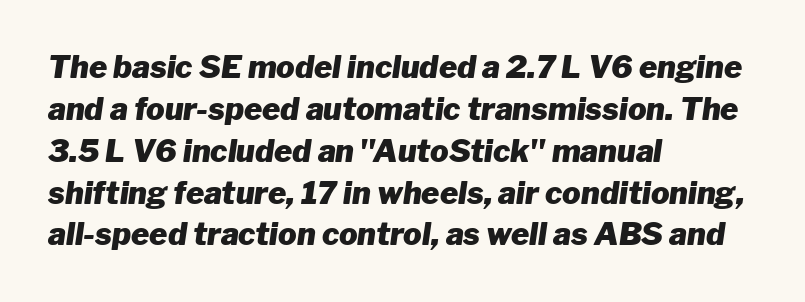
No word sits above an underline. Nothing unusual about the tracking: characters are spaced as the font intends. Casual observation: everything's shoved over to the left. Looks like regular typesetting: each glyph gets only the width it needs.
